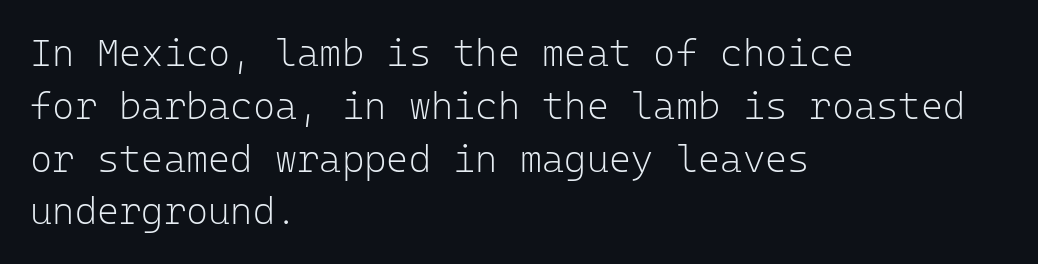
The image shows 38 px light sans-serif type, upright, monospaced; set left-aligned, normal line spacing (1.39x), normal letter spacing, not underlined; low stroke contrast and a medium x-height.
